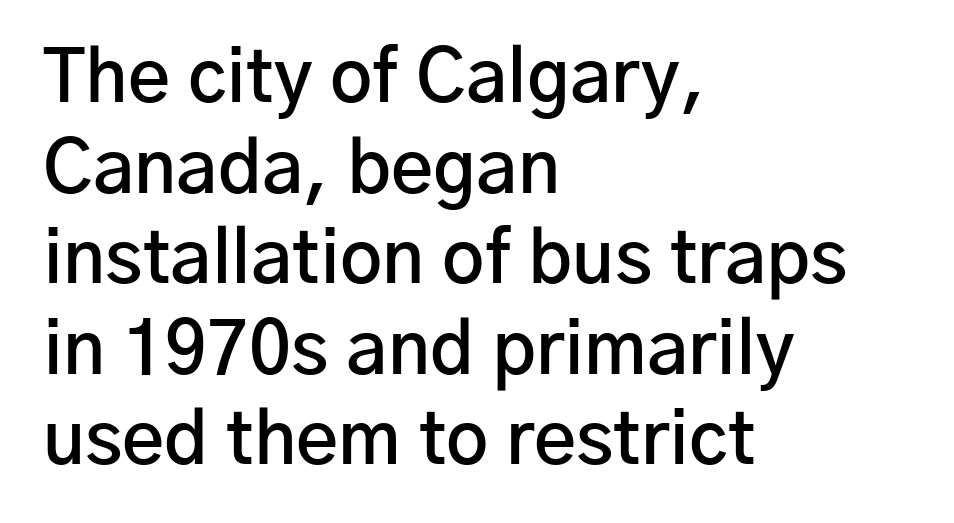
Q: Is the text bold? A: Semi-bold.
Q: Is the text italic (slanted)? A: No, it is upright.
Q: Is the typeface a serif or a sans-serif typeface? A: Sans-serif.
Q: Is the text underlined? A: No.
Q: How is the paragraph aligned? A: Left-aligned.
Q: Is the spacing between letters normal or unusually wide? A: Normal.
Q: Width (condensed, normal, or wide)? A: Normal.
Q: Stroke contrast? A: Low.
Q: x-height? A: Medium.
Q: Monospaced? A: No.
